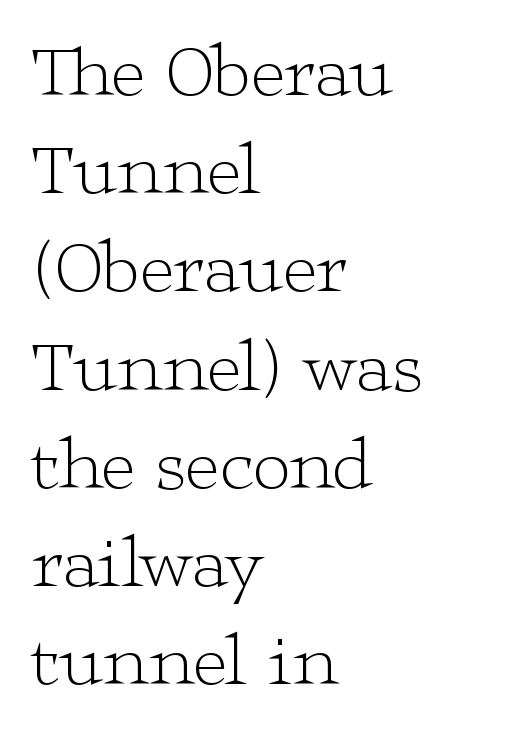
This sample is left-justified, so line endings fall wherever the words run out. The passage shown is typed in a proportional face where columns would drift. Tracking here is standard; glyphs follow each other at the usual distance. The area under the type is left untouched. The glyphs in this specimen are seriffed. Reading down the column, the eye jumps a familiar distance to each next line.
